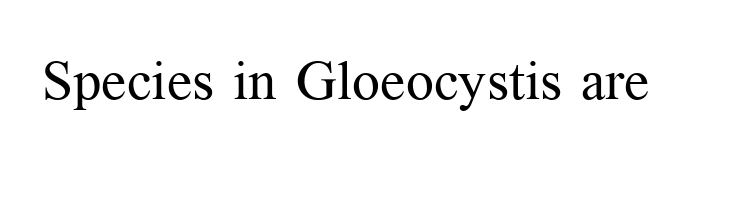
A bare baseline throughout the passage. Observe the ordinary spacing: letters are neighbours, not strangers. The passage shown is typed in a proportional face where columns would drift. It's the straight-up-and-down kind of type. Regarding serifs, this sample has them. The typesetting does not lean heavy: it is not bold.
